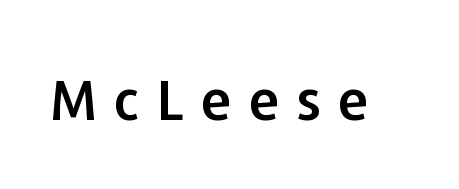
Q: Is the text italic (slanted)? A: No, it is upright.
Q: Is the typeface a serif or a sans-serif typeface? A: Sans-serif.
Q: Is the text underlined? A: No.
Q: Is the spacing between letters normal or unusually wide? A: Unusually wide.
Q: Width (condensed, normal, or wide)? A: Normal.
Q: Stroke contrast? A: Low.
Q: x-height? A: Medium.
Q: Monospaced? A: No.
